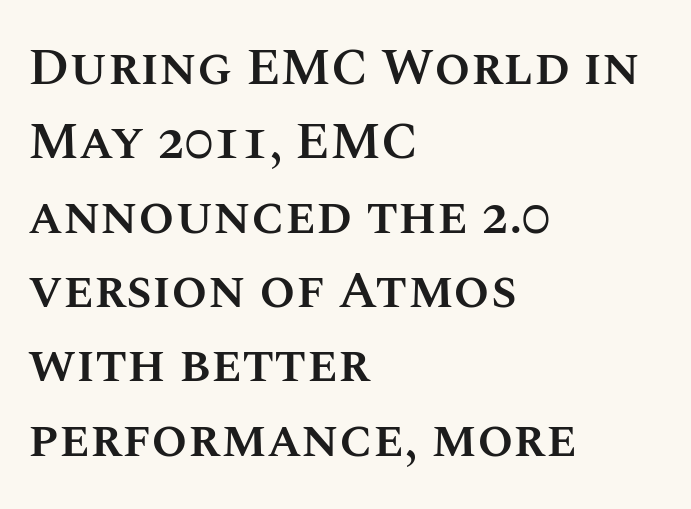
Q: Is the text bold? A: Semi-bold.
Q: Is the text italic (slanted)? A: No, it is upright.
Q: Is the text underlined? A: No.
Q: How is the paragraph aligned? A: Left-aligned.
Q: Is the spacing between letters normal or unusually wide? A: Normal.
Q: Is the spacing between lines tight, normal or loose? A: Normal.
Q: Width (condensed, normal, or wide)? A: Normal.
Q: Stroke contrast? A: Medium.
Q: x-height? A: Large.
Q: Monospaced? A: No.
